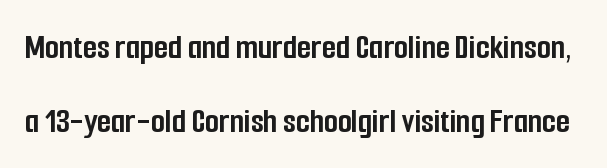
Q: Is the text bold? A: Yes.
Q: Is the text italic (slanted)? A: No, it is upright.
Q: Is the typeface a serif or a sans-serif typeface? A: Sans-serif.
Q: Is the text underlined? A: No.
Q: Is the spacing between letters normal or unusually wide? A: Normal.
Q: Is the spacing between lines tight, normal or loose? A: Loose.
Q: Width (condensed, normal, or wide)? A: Condensed.
Q: Stroke contrast? A: Low.
Q: x-height? A: Medium.
Q: Monospaced? A: No.
